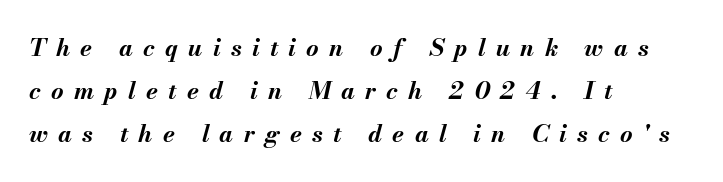
{"italic": "yes", "lean": "right", "slant_degrees": 13, "bold": "yes", "underline": "no", "align": "left", "line_spacing_ratio": 1.8, "letter_spacing": "wide", "letter_spacing_em": 0.43, "glyph_px": 24}
